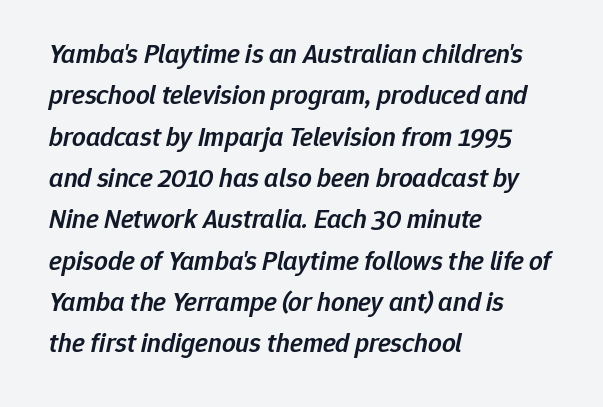
The image shows 27 px text type, italic (leaning right); set left-aligned, normal line spacing (1.53x), normal letter spacing, not underlined.
